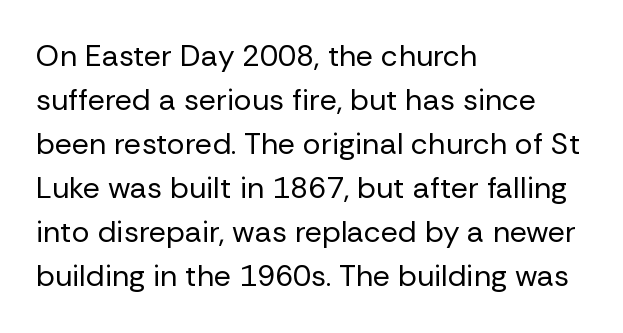
The image shows 30 px regular-weight sans-serif type, upright; set left-aligned, normal line spacing (1.47x), normal letter spacing, not underlined; low stroke contrast and a medium x-height.
